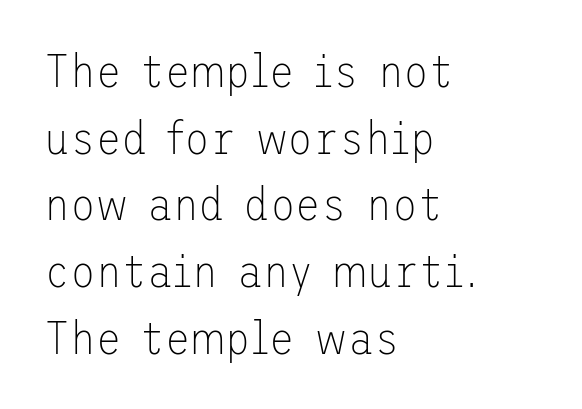
The image shows 47 px thin sans-serif type, upright; set left-aligned, normal line spacing (1.42x), normal letter spacing, not underlined; low stroke contrast and a medium x-height.
